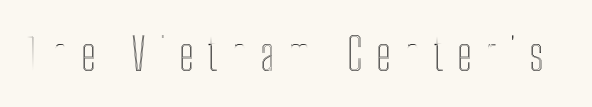
Q: Is the text italic (slanted)? A: No, it is upright.
Q: Is the text underlined? A: No.
Q: Is the spacing between letters normal or unusually wide? A: Unusually wide.
Q: Width (condensed, normal, or wide)? A: Condensed.
Q: x-height? A: Medium.
Q: Monospaced? A: No.
